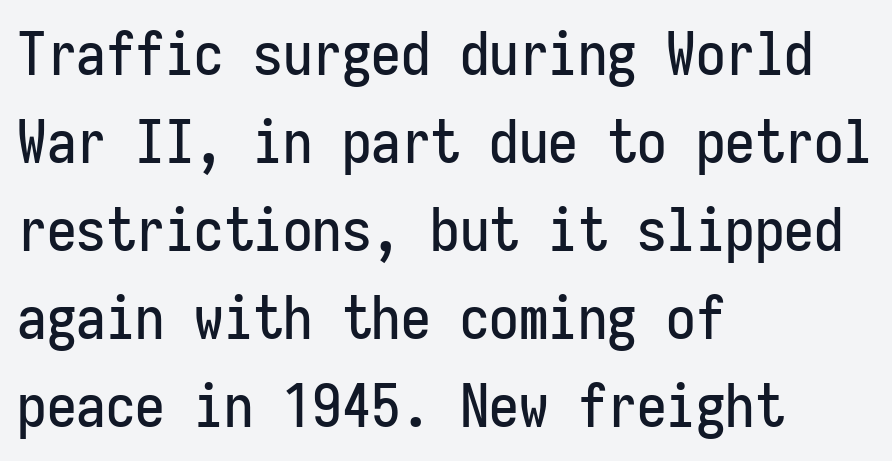
Q: Is the text italic (slanted)? A: No, it is upright.
Q: Is the typeface a serif or a sans-serif typeface? A: Sans-serif.
Q: Is the text underlined? A: No.
Q: How is the paragraph aligned? A: Left-aligned.
Q: Is the spacing between letters normal or unusually wide? A: Normal.
Q: Is the spacing between lines tight, normal or loose? A: Normal.
Q: Width (condensed, normal, or wide)? A: Condensed.
Q: Stroke contrast? A: Low.
Q: x-height? A: Medium.
Q: Monospaced? A: Yes.
